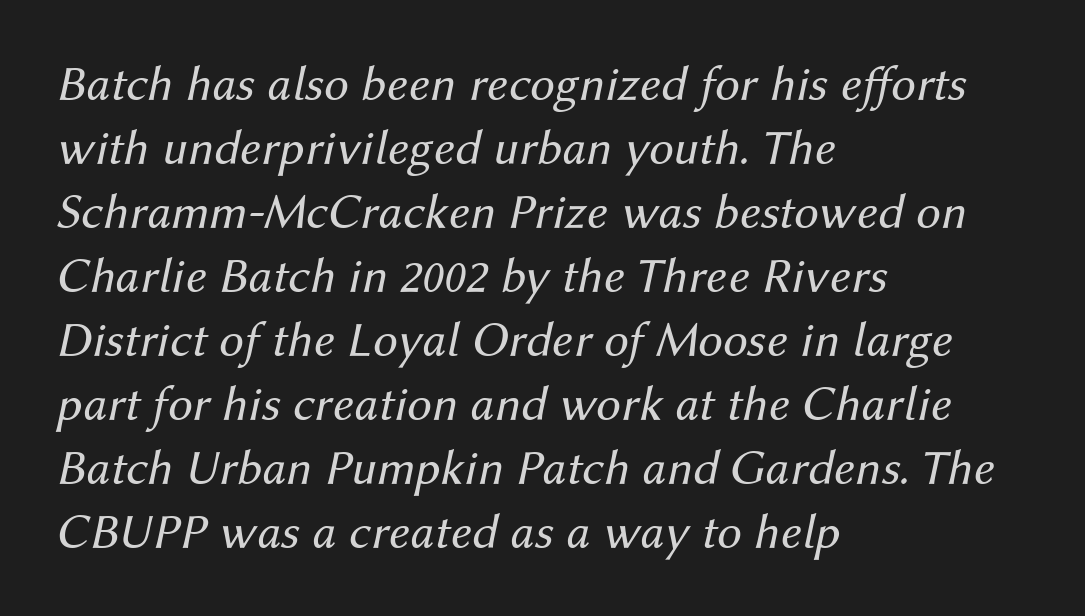
Q: Is the text bold? A: No.
Q: Is the text italic (slanted)? A: Yes, it leans right by about 12 degrees.
Q: Is the text underlined? A: No.
Q: How is the paragraph aligned? A: Left-aligned.
Q: Is the spacing between letters normal or unusually wide? A: Normal.
Q: Is the spacing between lines tight, normal or loose? A: Normal.
Q: Width (condensed, normal, or wide)? A: Normal.
Q: Stroke contrast? A: Medium.
Q: x-height? A: Medium.
Q: Monospaced? A: No.
